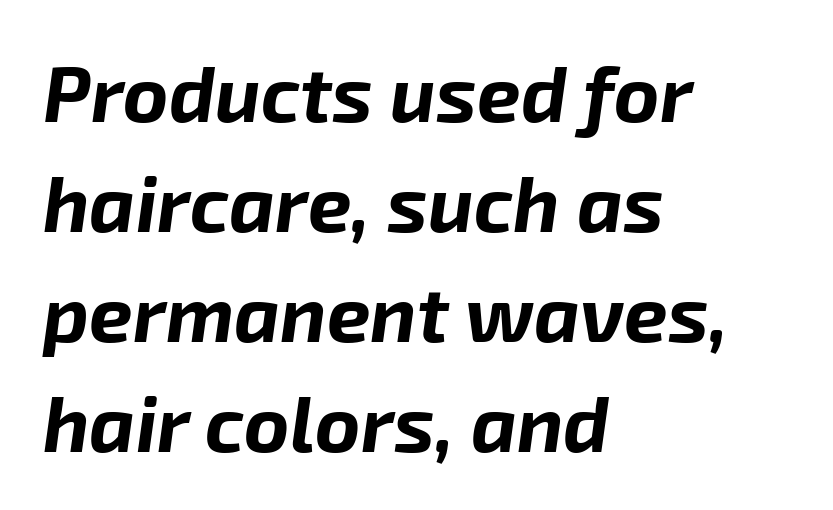
The image shows 78 px bold type, italic (leaning right); set left-aligned, normal line spacing (1.41x), normal letter spacing, not underlined; low stroke contrast and a medium x-height.
